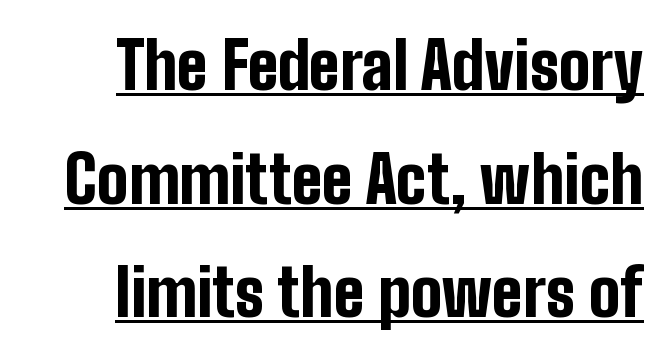
The image shows 66 px bold, condensed sans-serif type, upright; set line spacing 1.72x, normal letter spacing, underlined; low stroke contrast and a medium x-height.
